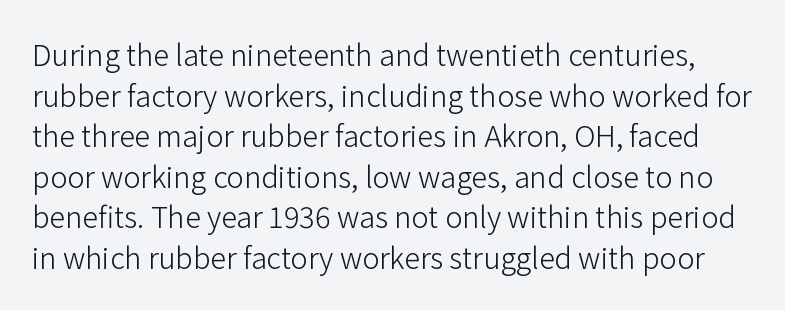
{"serif": "no", "italic": "no", "bold": "no", "weight": "light", "width": "normal", "stroke_contrast": "low", "x_height": "medium", "monospaced": "no", "underline": "no", "line_spacing": "normal", "line_spacing_ratio": 1.4, "letter_spacing": "normal", "letter_spacing_em": 0.0, "glyph_px": 29}
